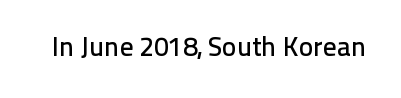
This rendering leaves character spacing at its baseline value. Has an underline been added? It has not. No italicization has been applied; the sample stays upright.
